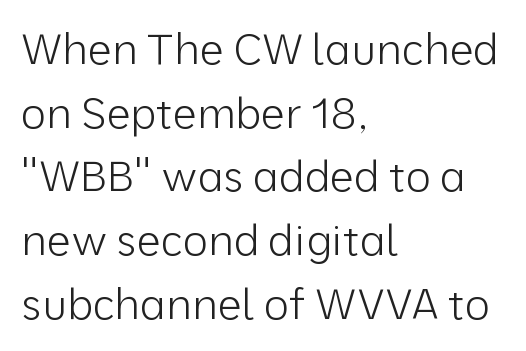
The image shows 43 px light sans-serif type, upright; set left-aligned, normal line spacing (1.48x), normal letter spacing, not underlined; low stroke contrast and a medium x-height.
